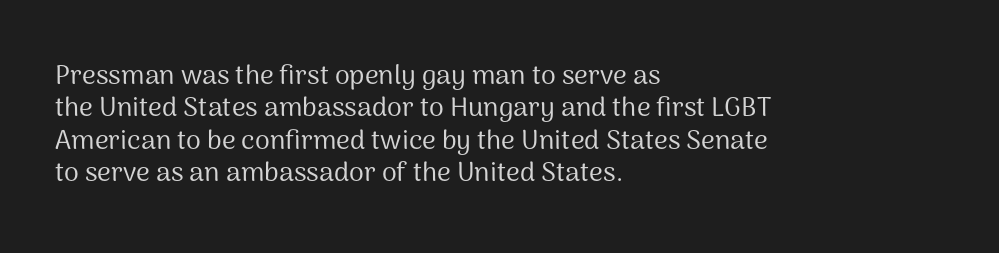
The image shows 27 px text type, upright; set left-aligned, line spacing 1.2x, normal letter spacing, not underlined.
